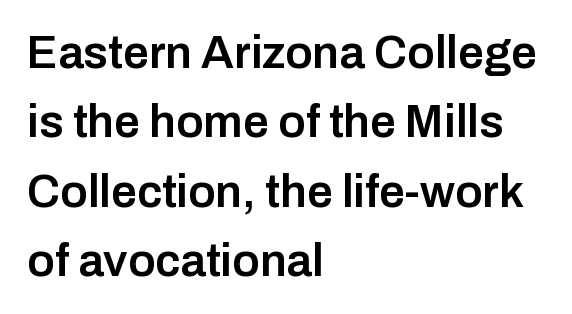
Grotesque or geometric, the face here clearly has no serifs. Glyph-to-glyph distance matches everyday printed text. This sample has the flowing, uneven cadence of proportional lettering. Descender tails drop into unmarked territory.
